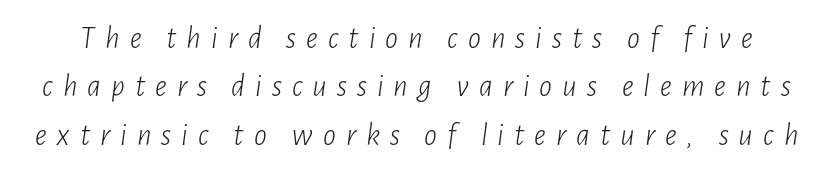
Q: Is the text bold? A: No.
Q: Is the text italic (slanted)? A: Yes, it leans right by about 7 degrees.
Q: Is the text underlined? A: No.
Q: Is the spacing between letters normal or unusually wide? A: Unusually wide.
Q: Is the spacing between lines tight, normal or loose? A: Normal.
Q: Width (condensed, normal, or wide)? A: Condensed.
Q: Stroke contrast? A: Low.
Q: x-height? A: Medium.
Q: Monospaced? A: No.
